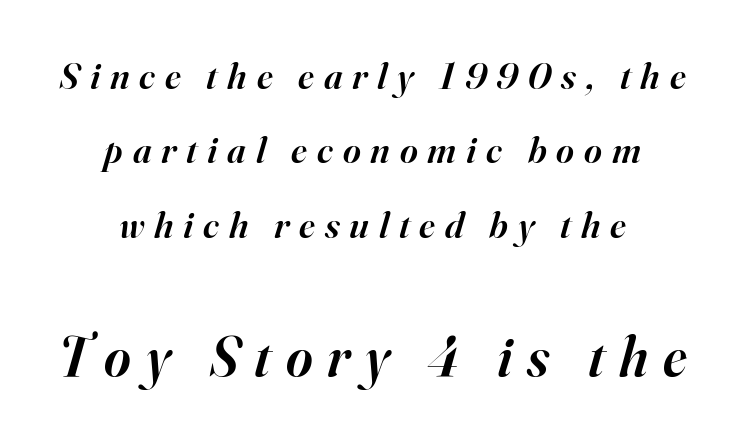
The image shows 57 px semibold serif type, italic (leaning right); set centered, loose line spacing (1.96x), unusually wide letter spacing (+0.26 em), not underlined; the second (bottom) block is 1.5x larger; high stroke contrast and a small x-height.
